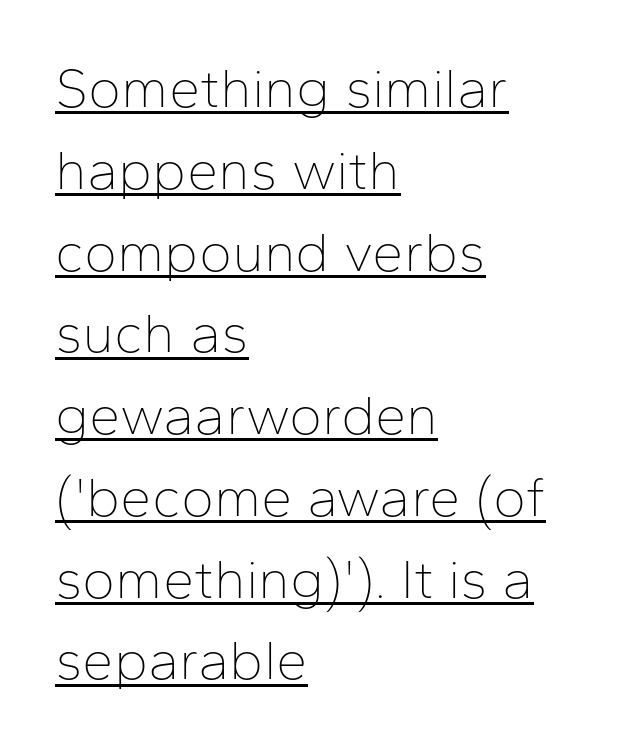
The image shows 56 px thin sans-serif type, upright; set left-aligned, normal line spacing (1.46x), normal letter spacing, underlined; low stroke contrast and a medium x-height.
